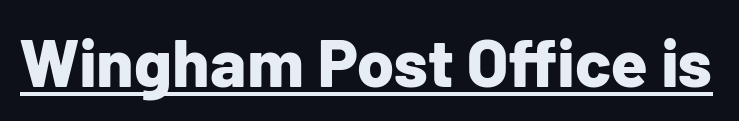
Caption: lettering with a line underneath. The letters sit at their default tracking, neither squeezed nor spread. I'd describe the lettering as bold — thick and assertive. Every stem runs plumb, perpendicular to the baseline.
